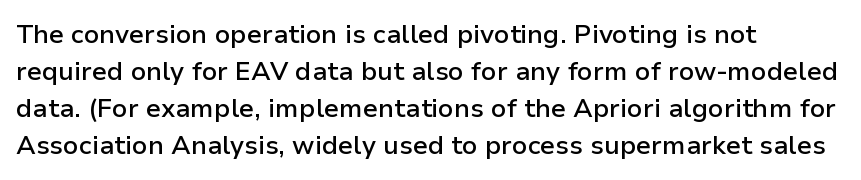
Successive baselines arrive at the customary interval. What weight is shown? A semibold, between regular and bold. The baseline area is clear. Compared with typical body copy, the letter spacing here is the same. When letters stand straight like this, we call the style roman or upright.
